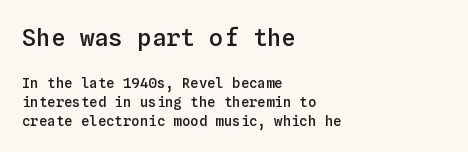
Q: Is the text bold? A: Semi-bold.
Q: Is the text italic (slanted)? A: No, it is upright.
Q: Is the text underlined? A: No.
Q: How is the paragraph aligned? A: Left-aligned.
Q: Is the spacing between letters normal or unusually wide? A: Normal.
Q: Is the spacing between lines tight, normal or loose? A: Normal.
Q: Which block of text is set in a larger size, the first (top) or the second (bottom)? A: The first (top) one.
